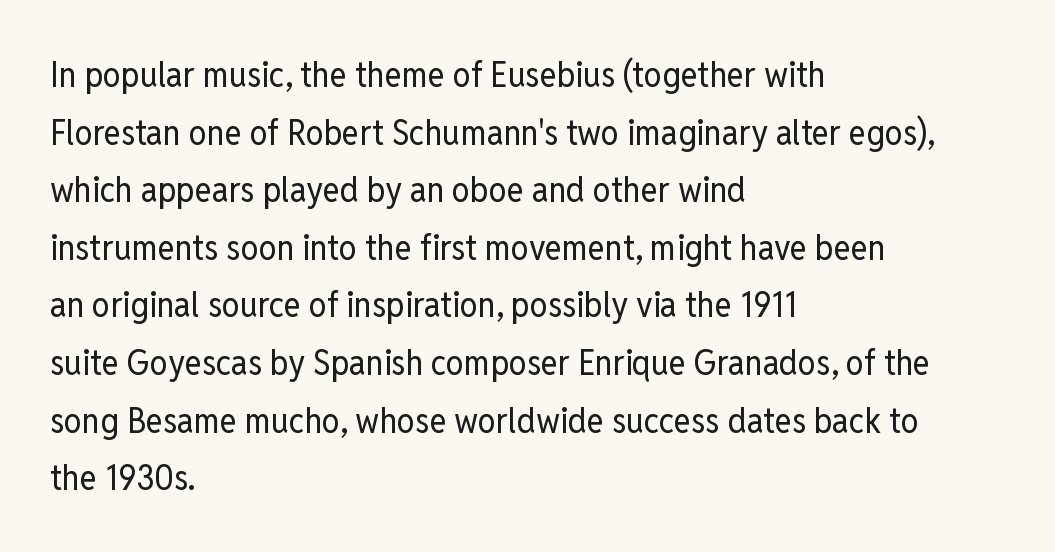
Teacher's note: observe the even left margin — that is flush-left alignment. Here the designer chose a conventional face with non-uniform glyph widths. Letters have the restrained weight of plain body copy at most. Italic: no, the glyphs are upright roman.
